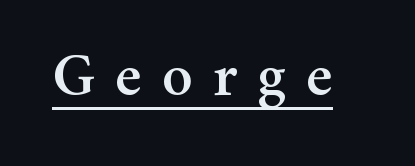
{"serif": "yes", "italic": "no", "width": "normal", "stroke_contrast": "medium", "x_height": "medium", "monospaced": "no", "underline": "yes", "letter_spacing": "wide", "letter_spacing_em": 0.33, "glyph_px": 61}
